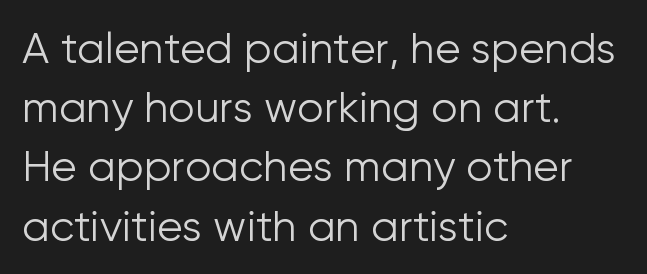
Q: Is the text bold? A: No.
Q: Is the text italic (slanted)? A: No, it is upright.
Q: Is the typeface a serif or a sans-serif typeface? A: Sans-serif.
Q: Is the text underlined? A: No.
Q: How is the paragraph aligned? A: Left-aligned.
Q: Is the spacing between letters normal or unusually wide? A: Normal.
Q: Is the spacing between lines tight, normal or loose? A: Normal.
Q: Width (condensed, normal, or wide)? A: Normal.
Q: Stroke contrast? A: Low.
Q: x-height? A: Medium.
Q: Monospaced? A: No.
